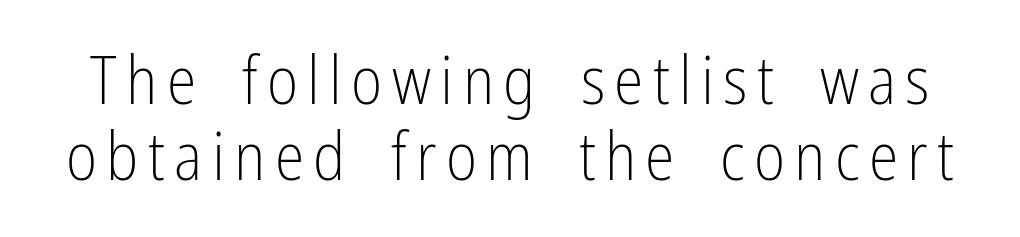
The image shows 67 px light, condensed sans-serif type, upright; set tight line spacing (1.14x), not underlined; low stroke contrast and a medium x-height.
